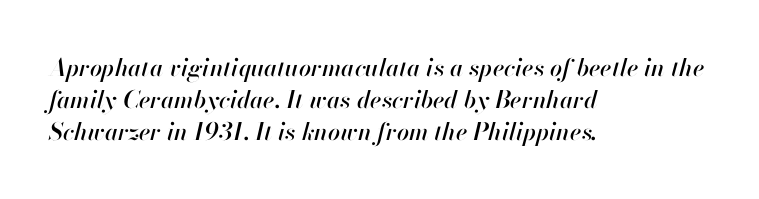
The image shows 24 px text type, italic (leaning right); set left-aligned, normal line spacing (1.33x), normal letter spacing, not underlined.
